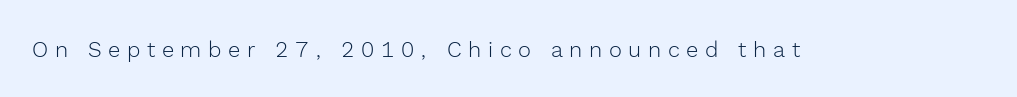
Loose tracking; the words dissolve into strings of separated letters. The font sits on the lighter half of the weight spectrum, regular included. The string is rendered with underlining switched off. Posture: vertical.
